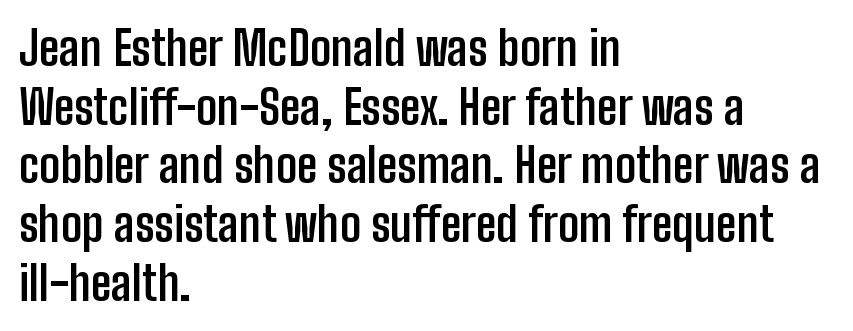
The image shows 47 px semibold, condensed sans-serif type, upright; set left-aligned, normal line spacing (1.25x), normal letter spacing, not underlined; low stroke contrast and a medium x-height.
